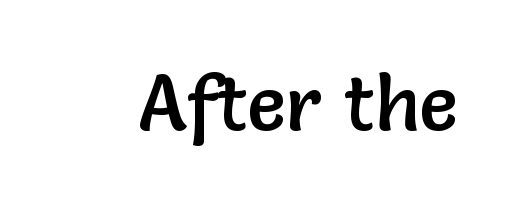
The image shows 78 px sans-serif type, upright; set normal letter spacing, not underlined; low stroke contrast and a medium x-height.
